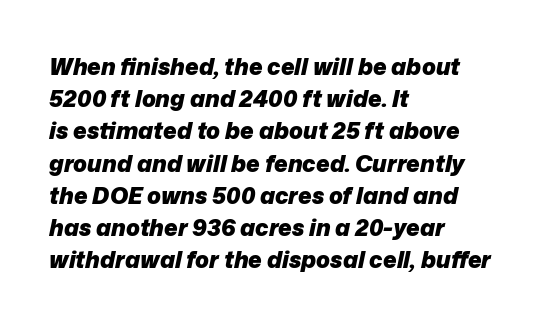
Q: Is the text bold? A: Yes.
Q: Is the text italic (slanted)? A: Yes, it leans right by about 12 degrees.
Q: Is the text underlined? A: No.
Q: How is the paragraph aligned? A: Left-aligned.
Q: Is the spacing between letters normal or unusually wide? A: Normal.
Q: Is the spacing between lines tight, normal or loose? A: Normal.
